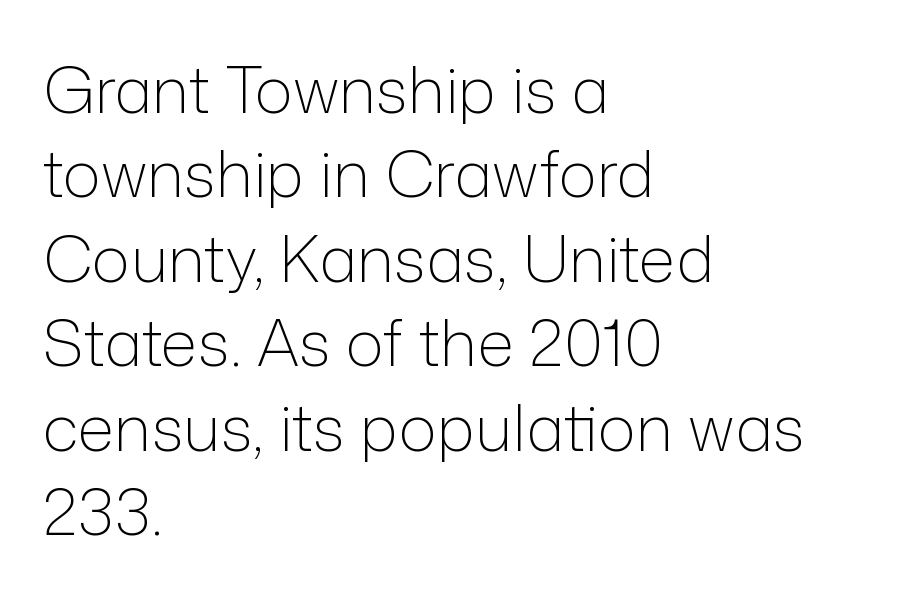
{"serif": "no", "italic": "no", "bold": "no", "weight": "light", "width": "normal", "stroke_contrast": "low", "x_height": "medium", "monospaced": "no", "underline": "no", "align": "left", "line_spacing": "normal", "line_spacing_ratio": 1.32, "letter_spacing": "normal", "letter_spacing_em": 0.0, "glyph_px": 64}
